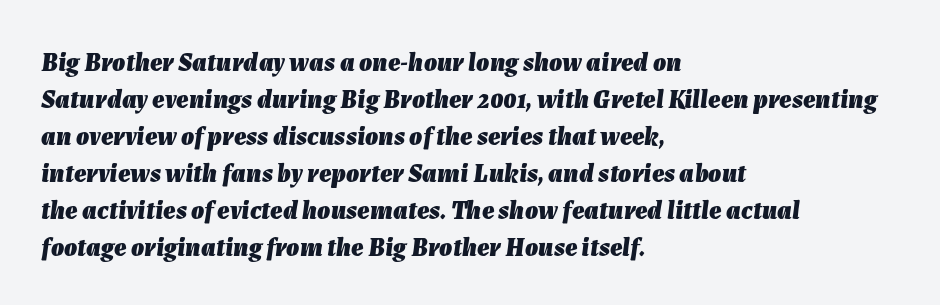
Q: Is the text bold? A: Yes.
Q: Is the text italic (slanted)? A: Yes, it leans right by about 7 degrees.
Q: Is the text underlined? A: No.
Q: How is the paragraph aligned? A: Left-aligned.
Q: Is the spacing between letters normal or unusually wide? A: Normal.
Q: Is the spacing between lines tight, normal or loose? A: Normal.
